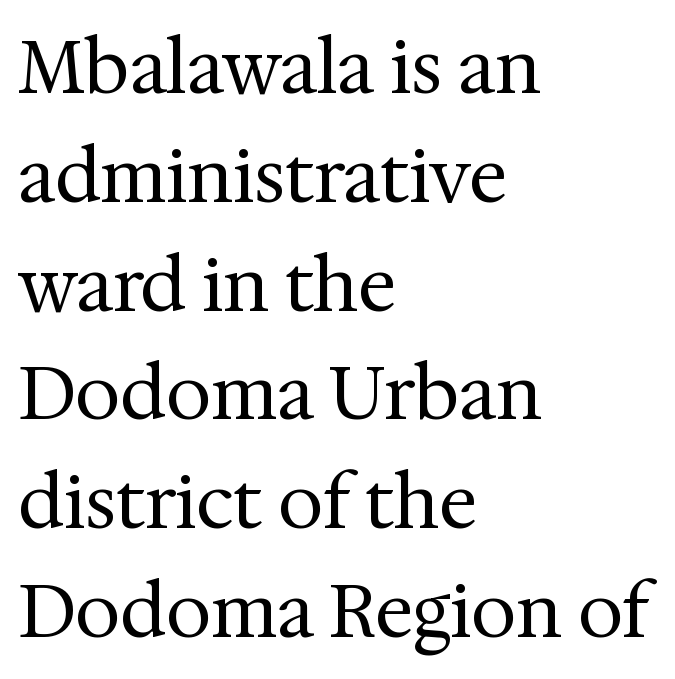
The image shows 73 px regular-weight serif type, upright; set left-aligned, normal line spacing (1.49x), normal letter spacing, not underlined; medium stroke contrast and a medium x-height.
